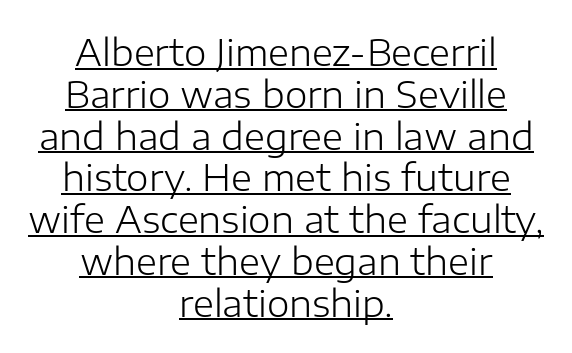
The image shows 36 px light sans-serif type, upright; set centered, line spacing 1.16x, normal letter spacing, underlined; low stroke contrast and a medium x-height.
